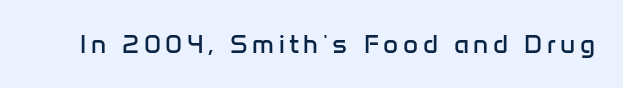
{"italic": "no", "bold": "no", "underline": "no", "glyph_px": 26}
